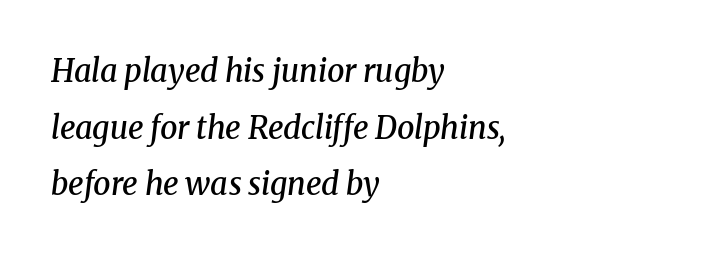
The space beneath each line is pristine and unruled. The text block is weighted toward the left margin, trailing off unevenly rightward. Stems and bowls a touch heavier than normal — semibold. Is this a sans? No — the strokes have serifs. Note the varied advance widths — an 'i' is clearly narrower than an 'm'.
